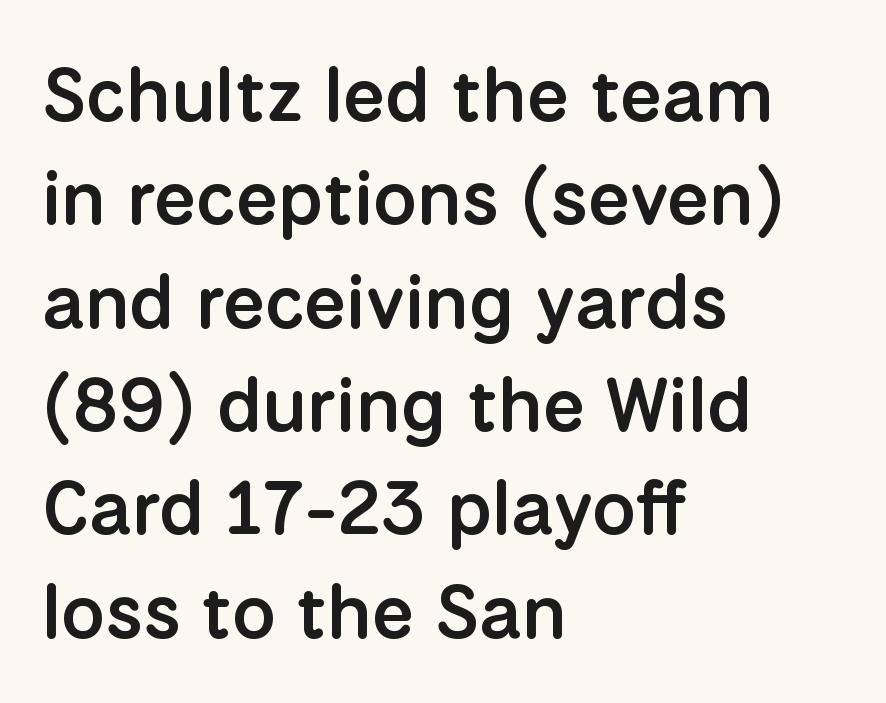
I'd call this a sans setting — the letters go barefoot. What stands out about the letter spacing? Nothing — it is the standard amount. Do the characters align in a grid? No, the font is proportional. This rendering uses left alignment, leaving the right contour irregular. This block has exactly the height ordinary leading produces. Its strokes are somewhat broadened, the hallmark of semibold type.
